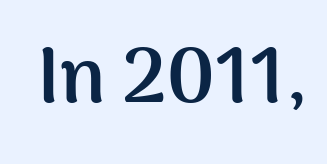
Q: Is the text bold? A: Yes.
Q: Is the text italic (slanted)? A: No, it is upright.
Q: Is the typeface a serif or a sans-serif typeface? A: Sans-serif.
Q: Is the text underlined? A: No.
Q: Is the spacing between letters normal or unusually wide? A: Normal.
Q: Width (condensed, normal, or wide)? A: Normal.
Q: Stroke contrast? A: Medium.
Q: x-height? A: Medium.
Q: Monospaced? A: No.
